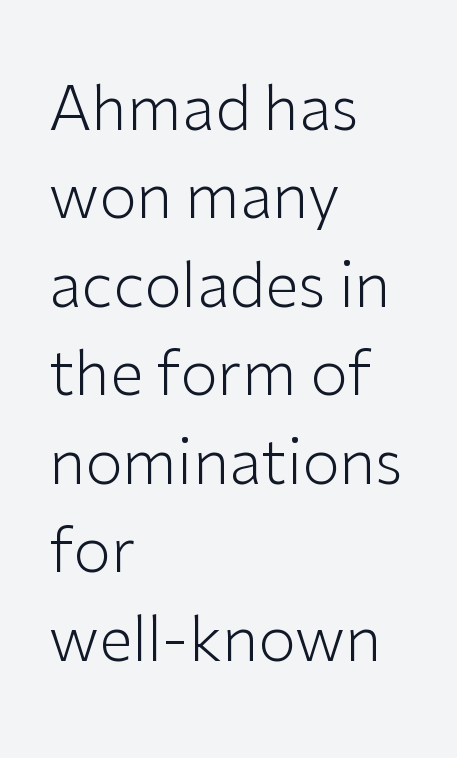
The font sits on the lighter half of the weight spectrum, regular included. One-word summary of the alignment: left. The letters advance in unequal steps, a hallmark of proportional type. Is the letter spacing exaggerated? No — it looks like the ordinary default.
